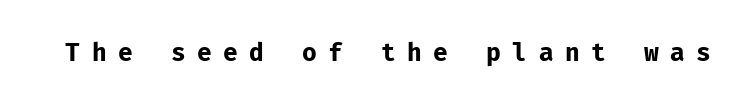
The image shows 24 px bold type, upright; set unusually wide letter spacing (+0.48 em), not underlined.
